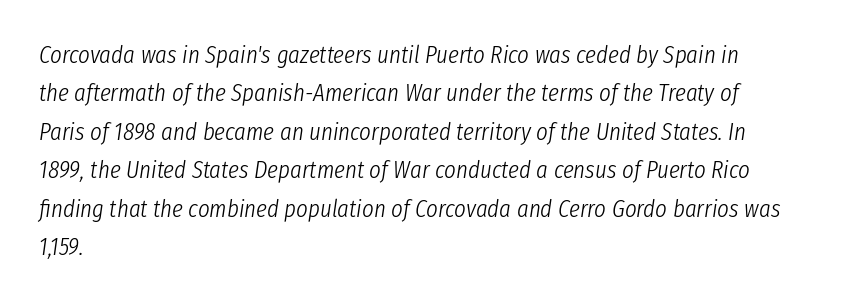
The passage shown leans; its letterforms are oblique. These lines sit exactly where default settings would place them. A clean baseline with only descenders dipping below it. The line texture is even and compact thanks to regular tracking.
